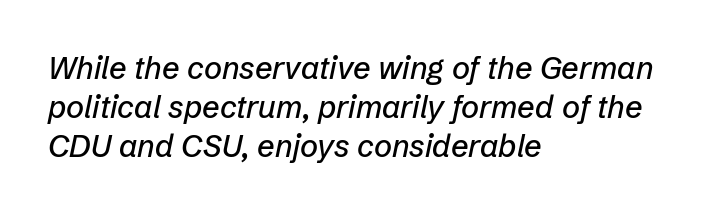
Q: Is the text italic (slanted)? A: Yes, it leans right by about 12 degrees.
Q: Is the text underlined? A: No.
Q: How is the paragraph aligned? A: Left-aligned.
Q: Is the spacing between letters normal or unusually wide? A: Normal.
Q: Is the spacing between lines tight, normal or loose? A: Normal.
Q: Width (condensed, normal, or wide)? A: Normal.
Q: Stroke contrast? A: Low.
Q: x-height? A: Medium.
Q: Monospaced? A: No.
